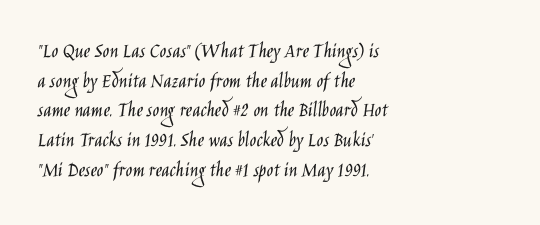
Unmarked baselines from the first word to the last. The designer left line spacing at the default. The rendering anchors every line to the left-hand side. The gaps between neighbouring characters are ordinary and unremarkable.
